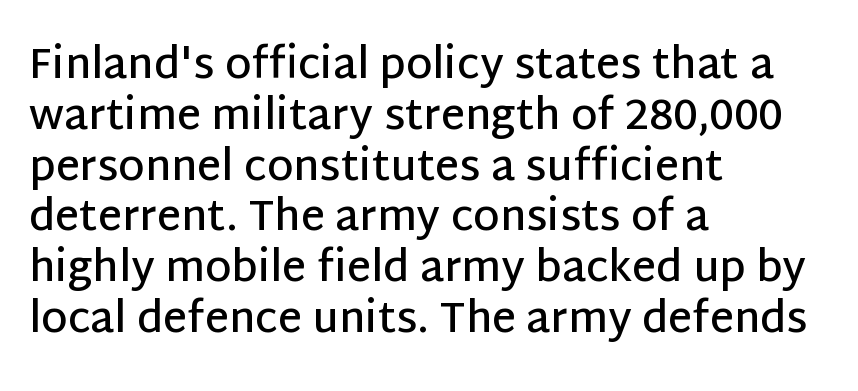
The image shows 42 px semibold sans-serif type, upright; set left-aligned, line spacing 1.21x, normal letter spacing, not underlined; low stroke contrast and a large x-height.
